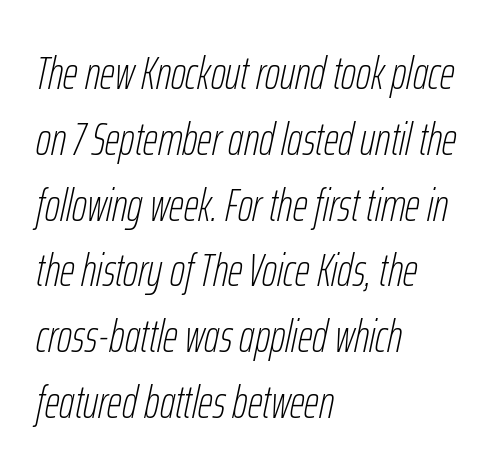
{"italic": "yes", "lean": "right", "slant_degrees": 12, "bold": "no", "weight": "thin", "width": "condensed", "stroke_contrast": "low", "x_height": "medium", "monospaced": "no", "underline": "no", "align": "left", "line_spacing": "normal", "line_spacing_ratio": 1.43, "letter_spacing": "normal", "letter_spacing_em": 0.0, "glyph_px": 46}
